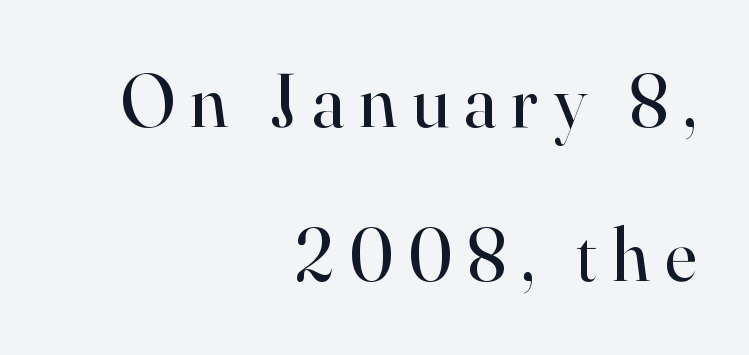
{"serif": "yes", "italic": "no", "bold": "no", "weight": "regular", "width": "normal", "stroke_contrast": "high", "x_height": "small", "monospaced": "no", "underline": "no", "align": "right", "line_spacing": "loose", "line_spacing_ratio": 2.06, "letter_spacing": "wide", "letter_spacing_em": 0.2, "glyph_px": 75}
